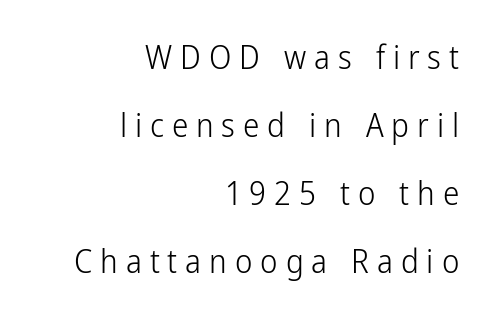
The image shows 33 px light, condensed sans-serif type, upright; set right-aligned, loose line spacing (2.06x), unusually wide letter spacing (+0.24 em), not underlined; low stroke contrast and a medium x-height.
